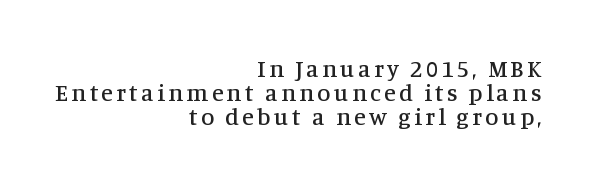
A typesetter would mark this as roman, not italic. A flush-right, rag-left setting is used for this passage. Is there much room between lines? No — they nearly touch. Plain, unruled lines of type.
